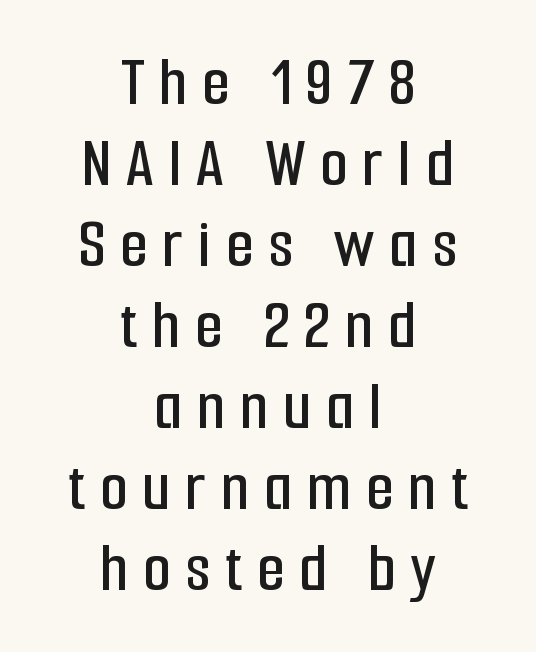
{"serif": "no", "italic": "no", "width": "condensed", "stroke_contrast": "low", "x_height": "medium", "monospaced": "no", "underline": "no", "align": "center", "line_spacing": "tight", "line_spacing_ratio": 1.14, "letter_spacing": "wide", "letter_spacing_em": 0.21, "glyph_px": 71}
